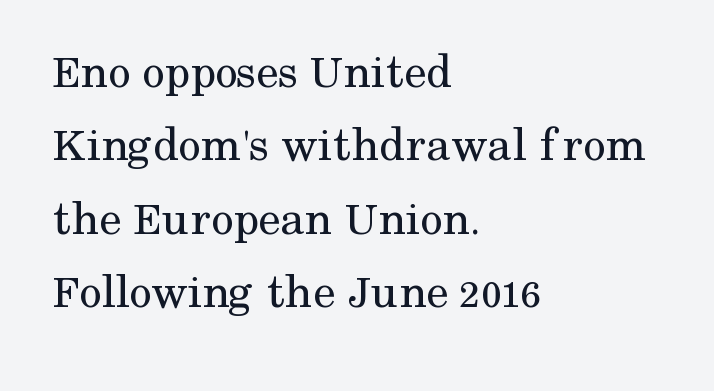
Q: Is the text bold? A: No.
Q: Is the text italic (slanted)? A: No, it is upright.
Q: Is the typeface a serif or a sans-serif typeface? A: Serif.
Q: Is the text underlined? A: No.
Q: How is the paragraph aligned? A: Left-aligned.
Q: Is the spacing between letters normal or unusually wide? A: Normal.
Q: Is the spacing between lines tight, normal or loose? A: Normal.
Q: Width (condensed, normal, or wide)? A: Normal.
Q: Stroke contrast? A: Medium.
Q: x-height? A: Medium.
Q: Monospaced? A: No.
